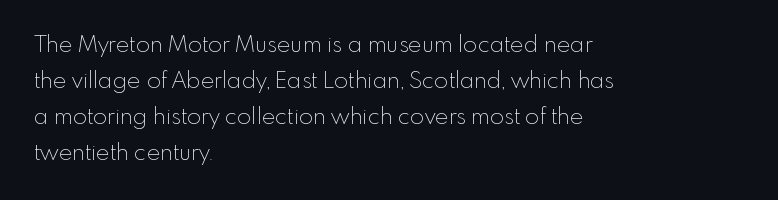
The foot of each line stays bare and open. It's the straight-up-and-down kind of type. The gaps between neighbouring characters are ordinary and unremarkable. A normal amount of white space separates one row of letters from the next. Typeset ragged right — the left edge is the straight one. Is the stroke heavy? The answer is a plain regular-or-lighter.
